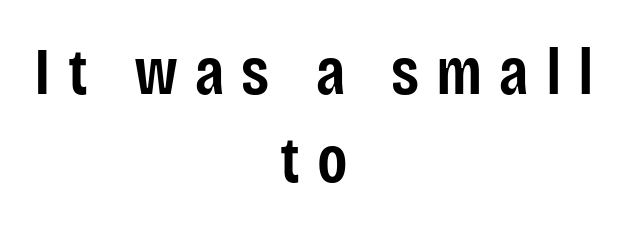
{"serif": "no", "italic": "no", "bold": "semi", "weight": "semibold", "width": "condensed", "stroke_contrast": "low", "x_height": "large", "monospaced": "no", "underline": "no", "align": "center", "line_spacing": "normal", "line_spacing_ratio": 1.32, "letter_spacing": "wide", "letter_spacing_em": 0.25, "glyph_px": 67}
